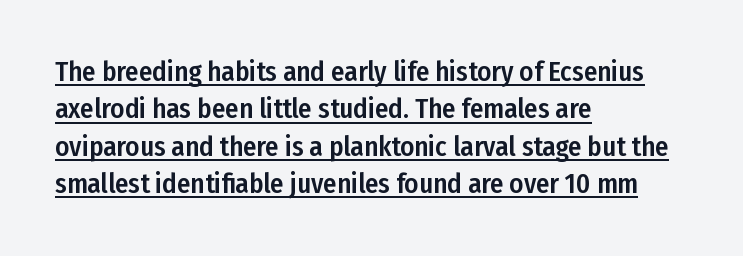
The image shows 27 px text type, upright; set left-aligned, normal line spacing (1.38x), normal letter spacing, underlined.
